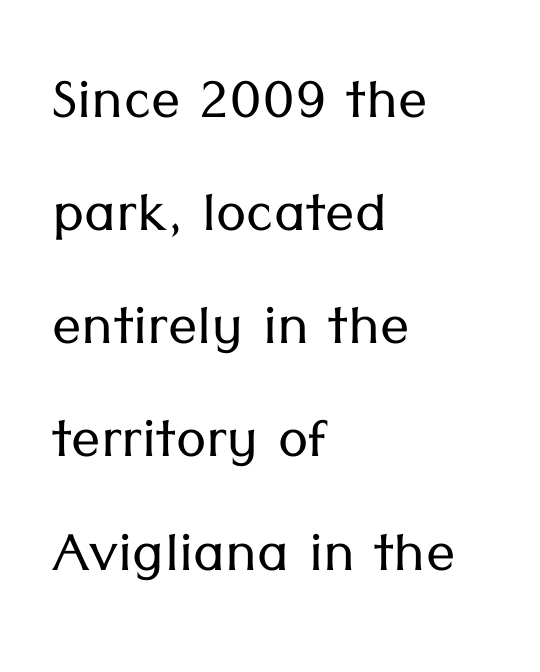
The image shows 73 px light sans-serif type, upright; set left-aligned, normal line spacing (1.55x), normal letter spacing, not underlined; low stroke contrast and a medium x-height.
